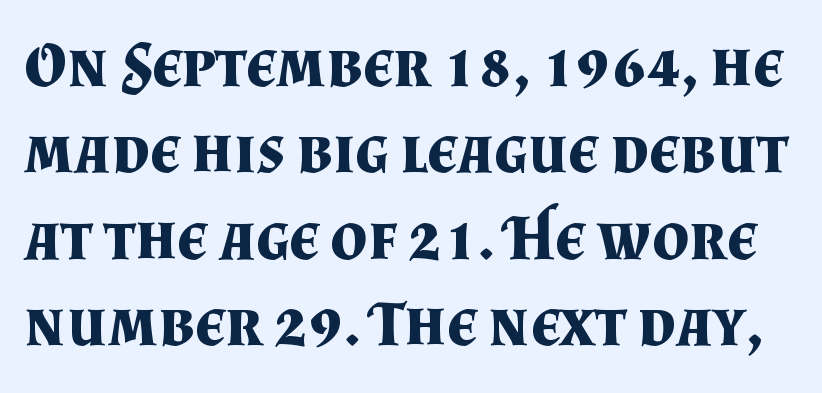
The horizontal fit of the characters is conventional and even. Lines of text with bare space underneath. These lines are rendered in a variable-pitch font. The vertical gap from one line to the next is medium. Unlike italic type, these characters show no tilt at all.
